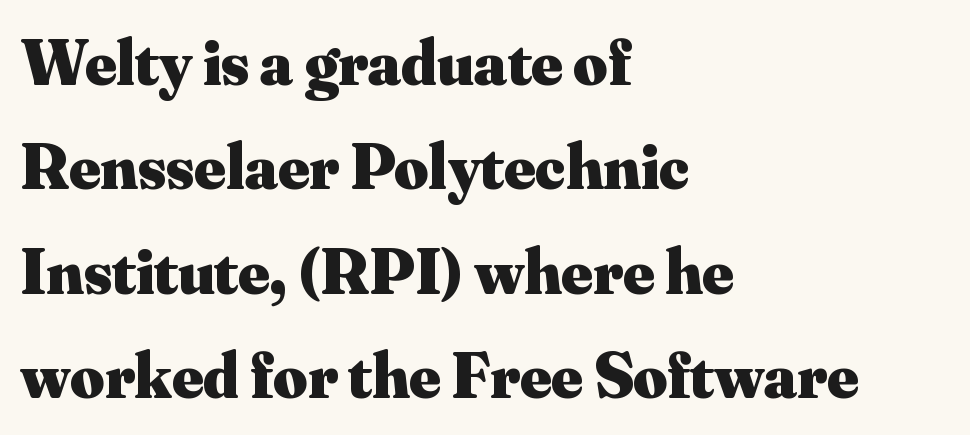
The image shows 66 px heavy serif type, upright; set left-aligned, normal line spacing (1.58x), normal letter spacing, not underlined; medium stroke contrast and a small x-height.
